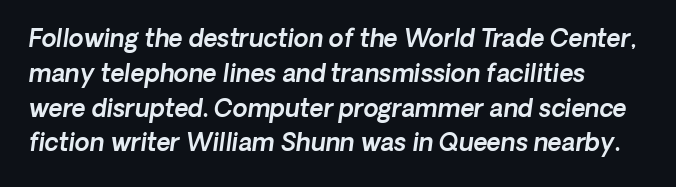
The image shows 24 px text type; set normal line spacing (1.45x), normal letter spacing, not underlined.
